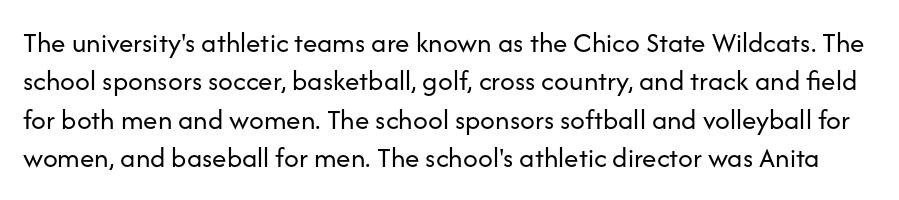
{"serif": "no", "italic": "no", "bold": "no", "weight": "regular", "width": "normal", "stroke_contrast": "low", "x_height": "medium", "monospaced": "no", "underline": "no", "line_spacing": "normal", "line_spacing_ratio": 1.32, "letter_spacing": "normal", "letter_spacing_em": 0.0, "glyph_px": 29}
